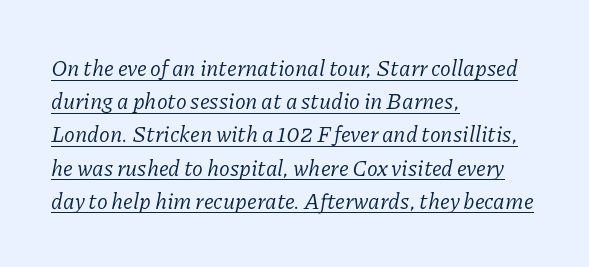
{"italic": "yes", "lean": "right", "slant_degrees": 11, "bold": "no", "underline": "yes", "align": "left", "line_spacing": "normal", "line_spacing_ratio": 1.51, "letter_spacing": "normal", "letter_spacing_em": 0.0, "glyph_px": 22}
